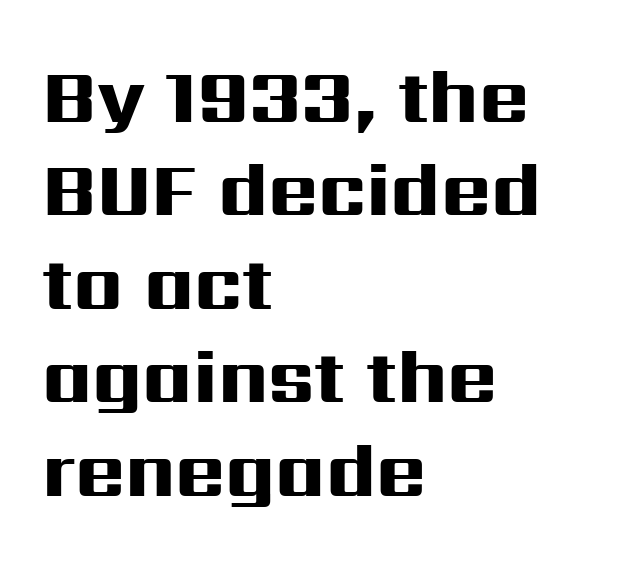
{"serif": "no", "italic": "no", "bold": "yes", "weight": "heavy", "width": "wide", "stroke_contrast": "high", "x_height": "medium", "monospaced": "no", "underline": "no", "align": "left", "line_spacing_ratio": 1.23, "letter_spacing": "normal", "letter_spacing_em": 0.0, "glyph_px": 76}
